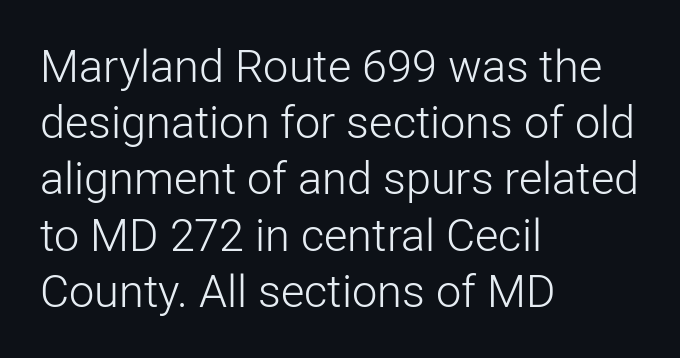
{"serif": "no", "italic": "no", "bold": "no", "weight": "light", "width": "normal", "stroke_contrast": "low", "x_height": "medium", "monospaced": "no", "underline": "no", "align": "left", "line_spacing": "normal", "line_spacing_ratio": 1.25, "letter_spacing": "normal", "letter_spacing_em": 0.0, "glyph_px": 45}
